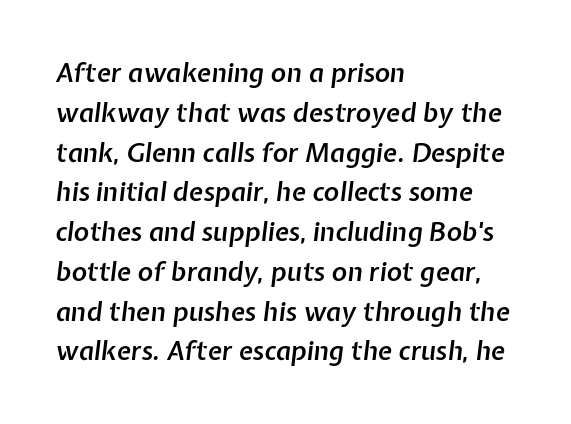
Vertical spacing — default. Glance below the letters and you will spot only blank space. Left-aligned paragraph, ragged on the right. The letters are slanted; this is an italic face. Compared with an ordinary text face, these strokes are moderately heavier — a semibold. Look at the tracking — it's just the regular setting, nothing added.
